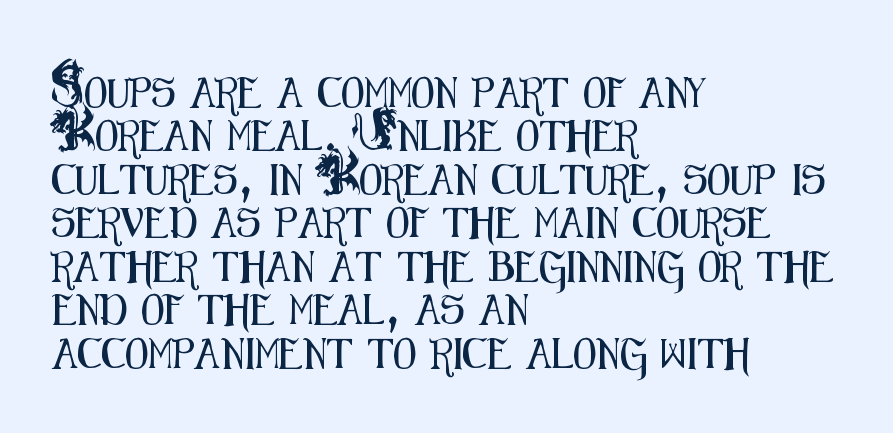
A roman cut, with each character standing at attention. Unlike a traditional serif, this face leaves its strokes unadorned. The rag falls on the right side of this text block. Underlining? Definitely not there. Tracking here is standard; glyphs follow each other at the usual distance.
